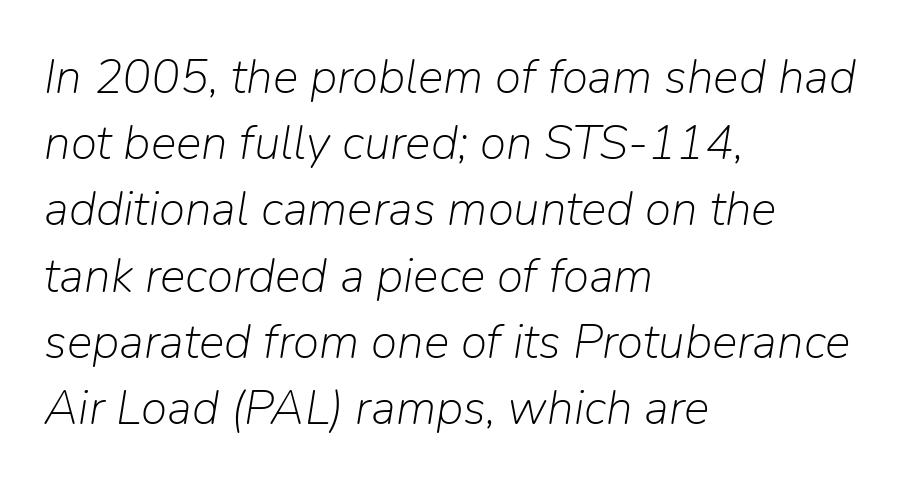
The weight would be labelled regular, book, light, or lighter still. Descenders are the only things crossing below the line. The letters advance in unequal steps, a hallmark of proportional type. The passage shown stacks its lines at a standard gap. This sample is left-justified, so line endings fall wherever the words run out.
